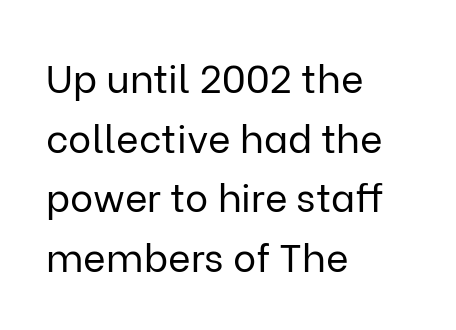
The image shows 39 px regular-weight sans-serif type, upright; set left-aligned, normal line spacing (1.53x), normal letter spacing, not underlined; low stroke contrast and a medium x-height.
